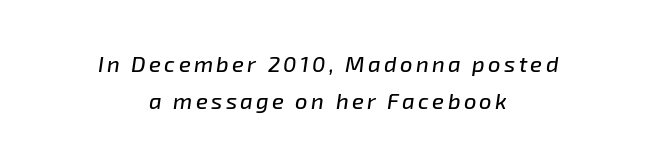
Q: Is the text italic (slanted)? A: Yes, it leans right by about 8 degrees.
Q: Is the text underlined? A: No.
Q: How is the paragraph aligned? A: Centered.
Q: Is the spacing between lines tight, normal or loose? A: Normal.
